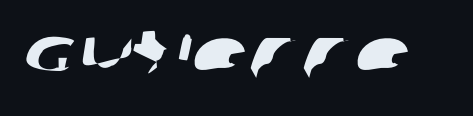
Q: Is the typeface a serif or a sans-serif typeface? A: Sans-serif.
Q: Is the text underlined? A: No.
Q: Is the spacing between letters normal or unusually wide? A: Normal.
Q: Width (condensed, normal, or wide)? A: Wide.
Q: Stroke contrast? A: Low.
Q: x-height? A: Large.
Q: Monospaced? A: No.
